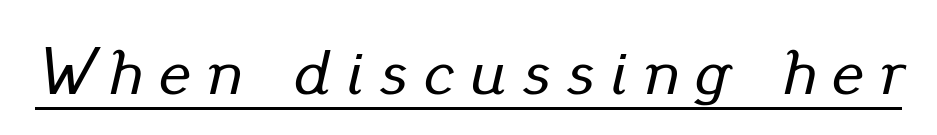
This sample uses expanded letter spacing, leaving extra air between glyphs. There's an unmistakable incline to the writing here. The face used here is proportionally spaced, like ordinary book or web type. What decoration does the sample have? An underline.
